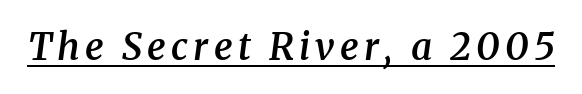
Q: Is the text bold? A: Semi-bold.
Q: Is the text italic (slanted)? A: Yes, it leans right by about 8 degrees.
Q: Is the typeface a serif or a sans-serif typeface? A: Serif.
Q: Is the text underlined? A: Yes.
Q: Width (condensed, normal, or wide)? A: Normal.
Q: Stroke contrast? A: Medium.
Q: x-height? A: Medium.
Q: Monospaced? A: No.
